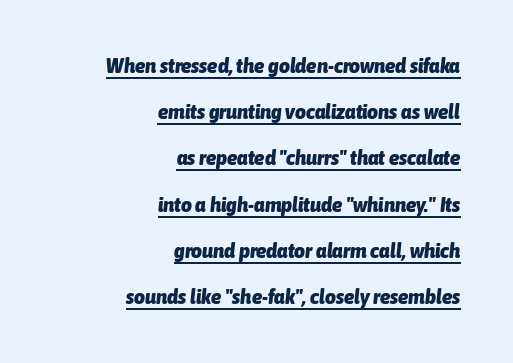
The font's italic variant was chosen for this text. Quick note: interline space is abundant. Weight: bold. A flush-right, rag-left setting is used for this passage. The type is set solid horizontally, with unmodified tracking.
